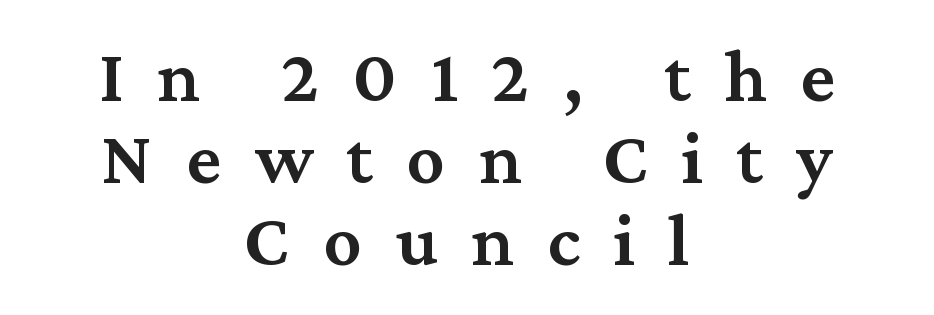
Q: Is the text bold? A: Semi-bold.
Q: Is the text italic (slanted)? A: No, it is upright.
Q: Is the typeface a serif or a sans-serif typeface? A: Serif.
Q: Is the text underlined? A: No.
Q: How is the paragraph aligned? A: Centered.
Q: Is the spacing between letters normal or unusually wide? A: Unusually wide.
Q: Is the spacing between lines tight, normal or loose? A: Tight.
Q: Width (condensed, normal, or wide)? A: Normal.
Q: Stroke contrast? A: Medium.
Q: x-height? A: Medium.
Q: Monospaced? A: No.
